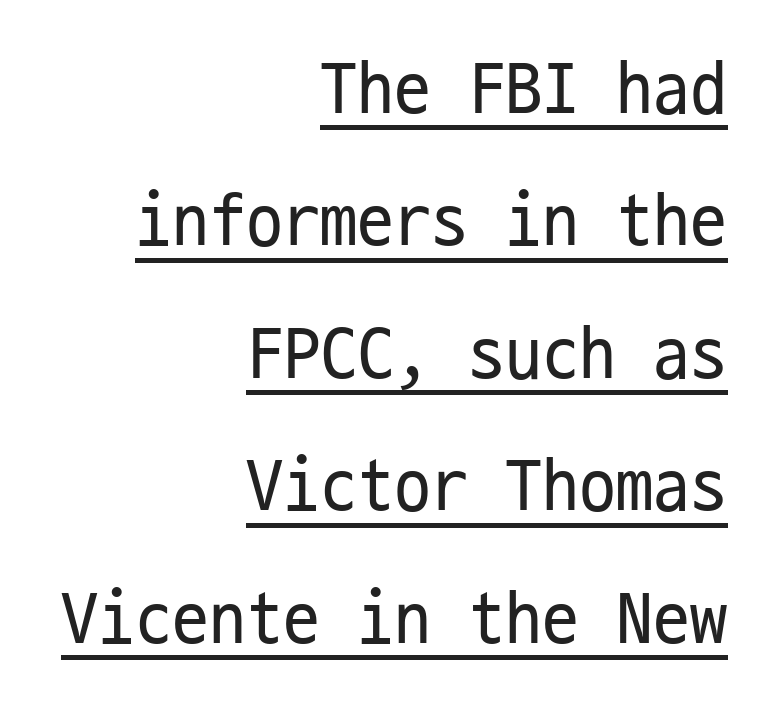
Caption: lettering with a line underneath. Check where the strokes stop: nothing finishes them off — pure sans. Every stem runs plumb, perpendicular to the baseline. These lines stack with their right ends in a neat column. The rendering keeps characters at their native spacing. The letters march in equal steps, a hallmark of fixed-pitch type.
